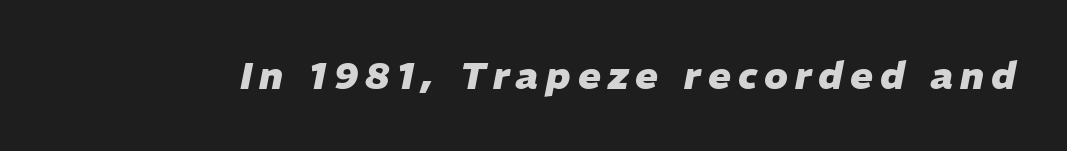
The image shows 38 px heavy type, italic (leaning right); set not underlined; low stroke contrast and a medium x-height.
